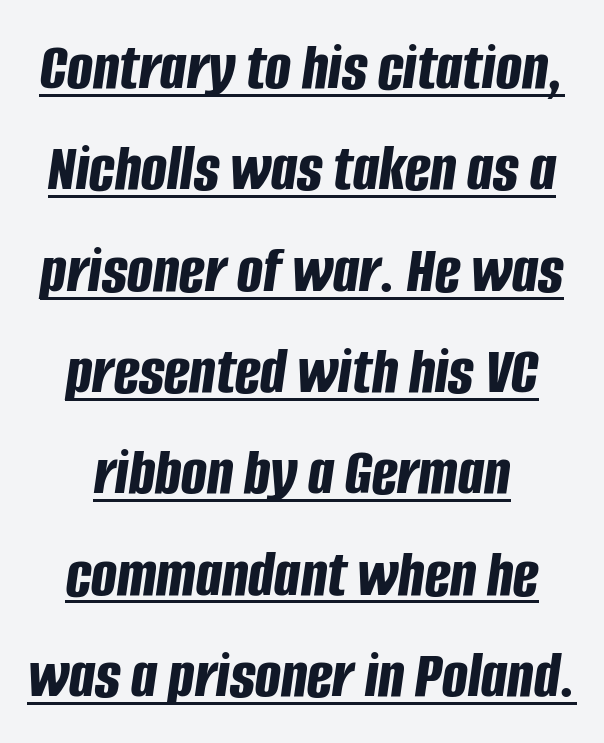
The image shows 68 px bold, condensed type, italic (leaning right); set normal line spacing (1.49x), normal letter spacing, underlined; low stroke contrast and a large x-height.
